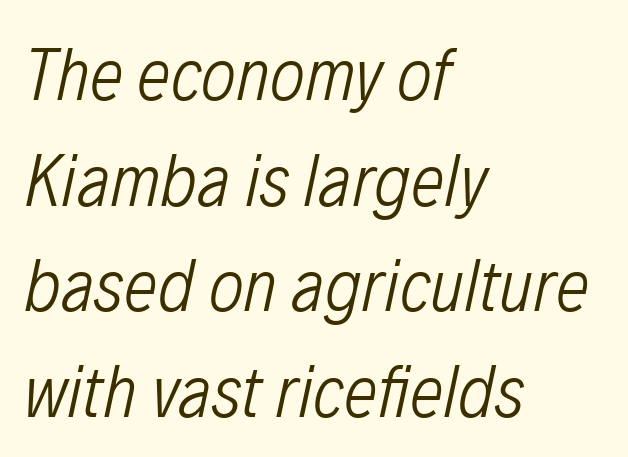
The strip under each line holds only bare page. Here the glyphs are tracked normally, forming tight word shapes. Quick note: italic. Stem width sits at or under what a default text font uses. Interline gaps are of average width in this sample.
